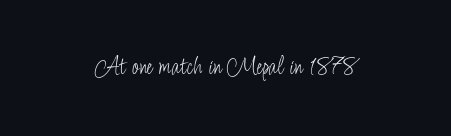
The image shows 26 px text type; set normal letter spacing, not underlined.
